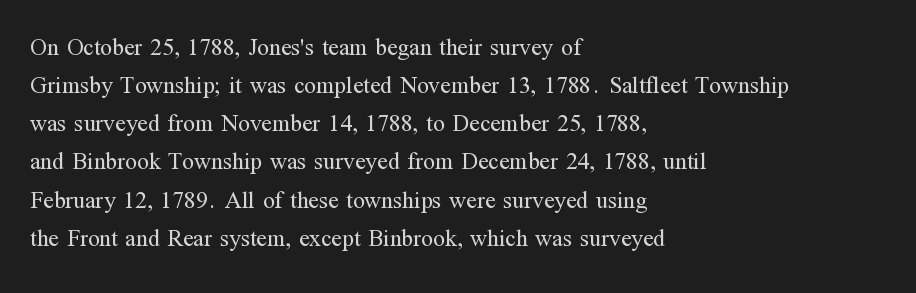
{"italic": "no", "bold": "no", "underline": "no", "align": "left", "line_spacing": "normal", "line_spacing_ratio": 1.59, "letter_spacing": "normal", "letter_spacing_em": 0.0, "glyph_px": 24}
